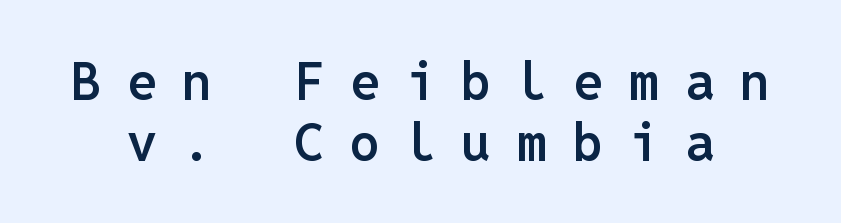
Q: Is the text bold? A: Semi-bold.
Q: Is the text italic (slanted)? A: No, it is upright.
Q: Is the typeface a serif or a sans-serif typeface? A: Sans-serif.
Q: Is the text underlined? A: No.
Q: Is the spacing between letters normal or unusually wide? A: Unusually wide.
Q: Is the spacing between lines tight, normal or loose? A: Tight.
Q: Width (condensed, normal, or wide)? A: Normal.
Q: Stroke contrast? A: Low.
Q: x-height? A: Medium.
Q: Monospaced? A: Yes.
